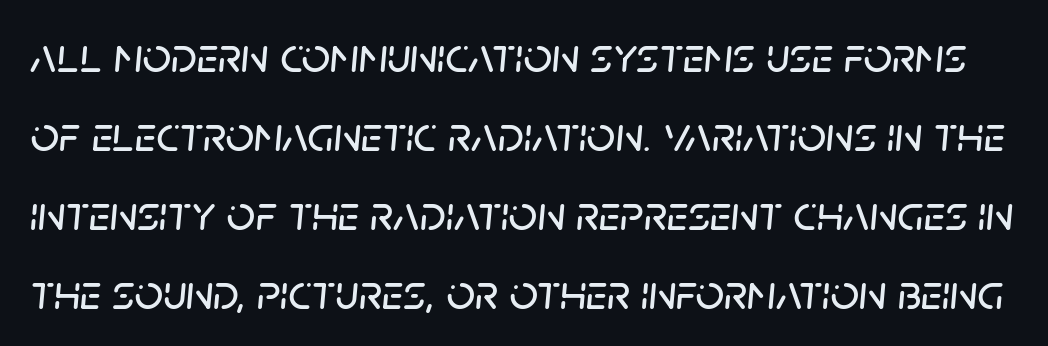
The image shows 50 px text type, italic (leaning right); set normal line spacing (1.58x), normal letter spacing, not underlined; low stroke contrast and a large x-height.
